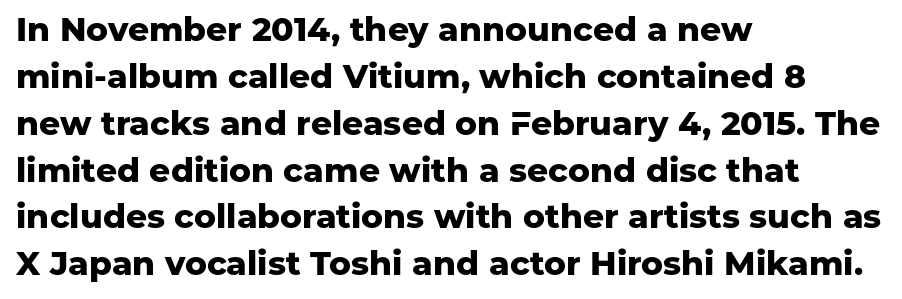
This sample uses plain, unmodified letter spacing. This rendering features lettering with no underline. The lines sit at an ordinary, default distance from one another. These words are printed bold, with thick strokes throughout. Check where the strokes stop: nothing finishes them off — pure sans.
